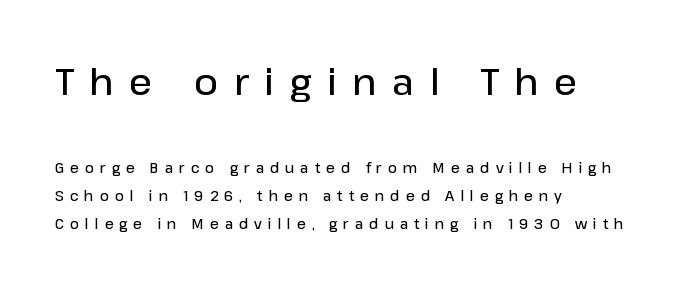
The image shows 37 px semibold sans-serif type, upright; set left-aligned, loose line spacing (1.99x), unusually wide letter spacing (+0.42 em), not underlined; the first (top) block is 2.64x larger; low stroke contrast and a medium x-height.
